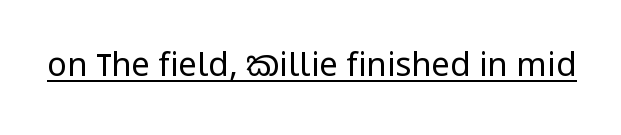
Character widths vary here, with narrow letters taking less room than wide ones. Nothing unusual about the tracking: characters are spaced as the font intends. Emphasis is given by a line drawn under the lettering. The text was rendered using a sans face with plain stroke endings. No extra ink here — the face is not bold. This is the regular roman posture of the typeface.
